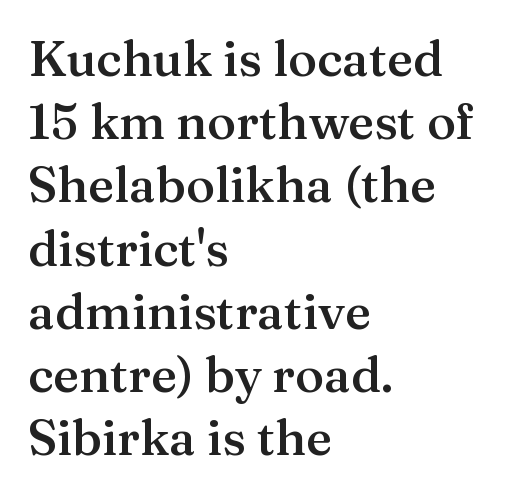
The image shows 49 px semibold serif type, upright; set left-aligned, normal line spacing (1.29x), normal letter spacing, not underlined; medium stroke contrast and a medium x-height.
